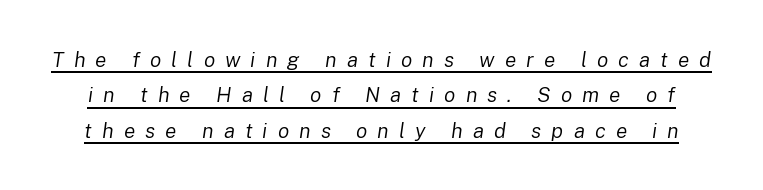
Q: Is the text bold? A: No.
Q: Is the text italic (slanted)? A: Yes, it leans right by about 8 degrees.
Q: Is the text underlined? A: Yes.
Q: Is the spacing between letters normal or unusually wide? A: Unusually wide.
Q: Is the spacing between lines tight, normal or loose? A: Normal.
